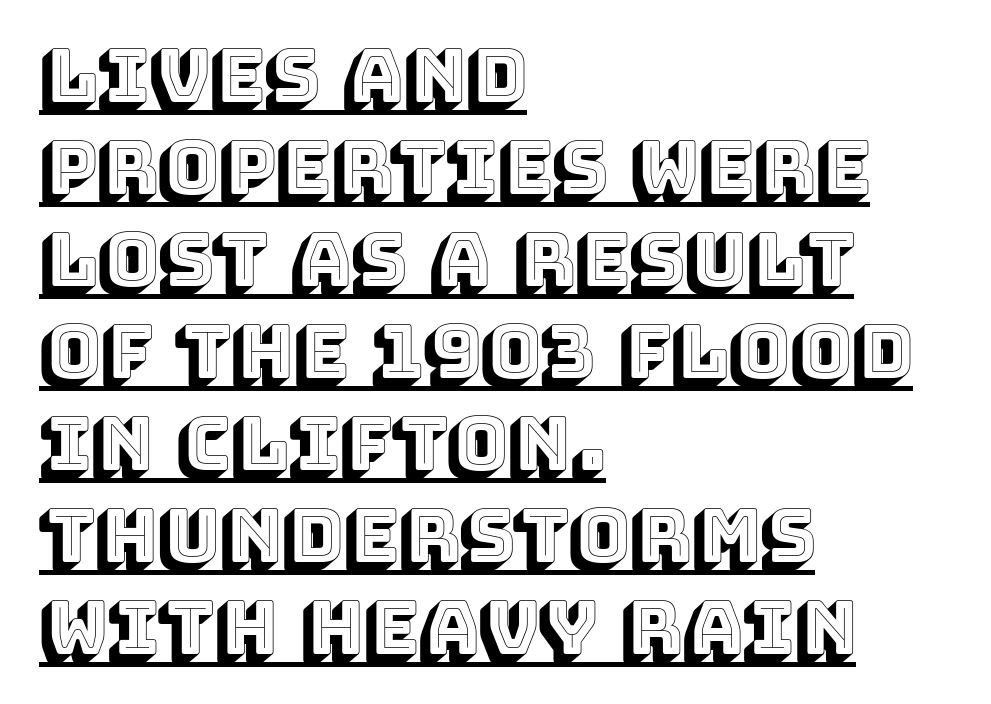
Q: Is the text italic (slanted)? A: No, it is upright.
Q: Is the text underlined? A: Yes.
Q: How is the paragraph aligned? A: Left-aligned.
Q: Is the spacing between letters normal or unusually wide? A: Normal.
Q: Is the spacing between lines tight, normal or loose? A: Normal.
Q: Width (condensed, normal, or wide)? A: Normal.
Q: x-height? A: Large.
Q: Monospaced? A: No.
